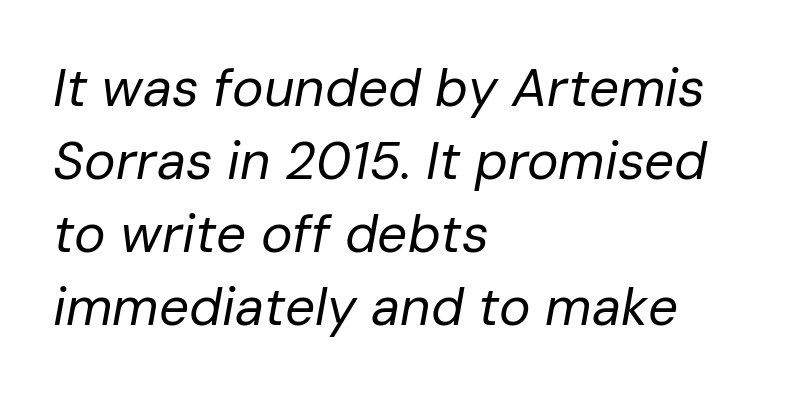
Slant detected: the letters are inclined. The passage shown is typed in a proportional face where columns would drift. The typesetting does not lean heavy: it is not bold. Where is the straight margin? On the left.
